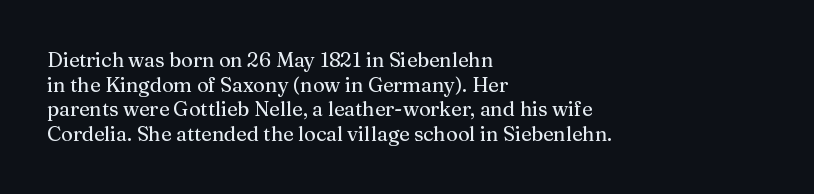
Here the glyphs are tracked normally, forming tight word shapes. The baseline area is clear. Ascenders rise straight up at ninety degrees. These lines stack with their left ends in a neat column.
